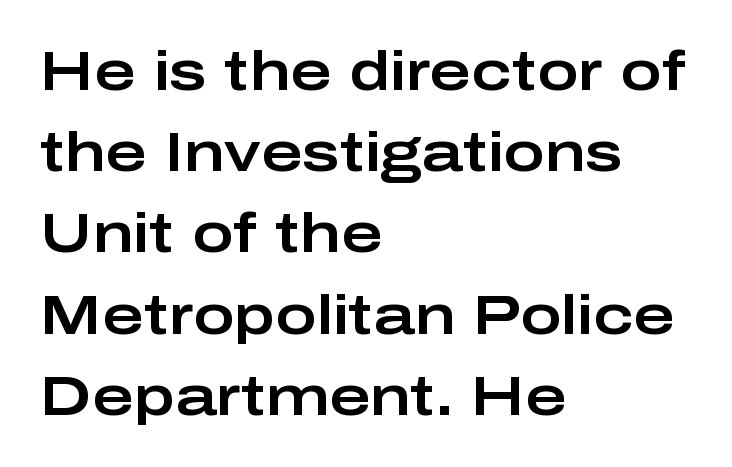
The image shows 56 px wide sans-serif type, upright; set left-aligned, normal line spacing (1.45x), normal letter spacing, not underlined; low stroke contrast and a medium x-height.
